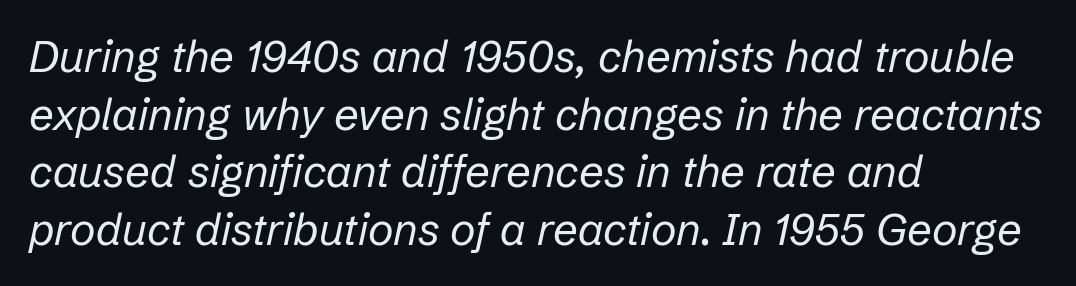
Notice how the passage keeps a crisp vertical edge on the left only. The line-height multiplier appears to be the usual default. You could call the tracking neutral — neither tight nor loose. In terms of posture, this sample is oblique. Spacing verdict: proportional, widths tailored to each character.
